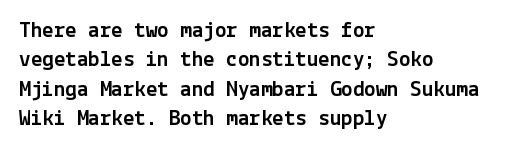
Q: Is the text italic (slanted)? A: No, it is upright.
Q: Is the text underlined? A: No.
Q: How is the paragraph aligned? A: Left-aligned.
Q: Is the spacing between letters normal or unusually wide? A: Normal.
Q: Is the spacing between lines tight, normal or loose? A: Normal.
